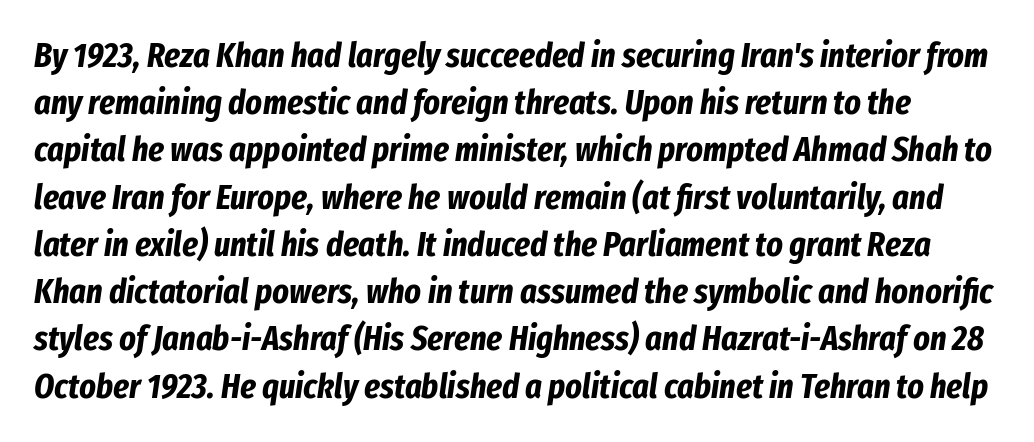
The letters are bold, with thick, heavy strokes. An italicized treatment has been applied to the whole sample. Students, note that the glyphs here touch the page at normal intervals. Honestly, there is no underline to notice here at all. Successive baselines arrive at the customary interval. This sample has the flowing, uneven cadence of proportional lettering.
